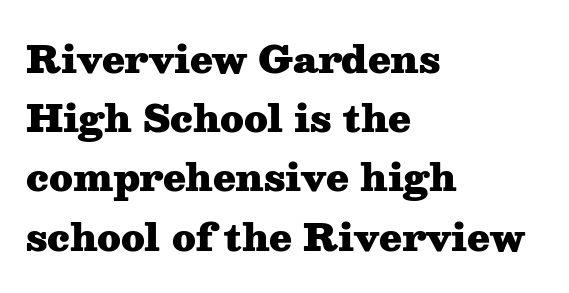
{"serif": "yes", "italic": "no", "bold": "yes", "weight": "heavy", "width": "wide", "stroke_contrast": "medium", "x_height": "medium", "monospaced": "no", "underline": "no", "align": "left", "line_spacing": "normal", "line_spacing_ratio": 1.6, "letter_spacing": "normal", "letter_spacing_em": 0.0, "glyph_px": 37}
